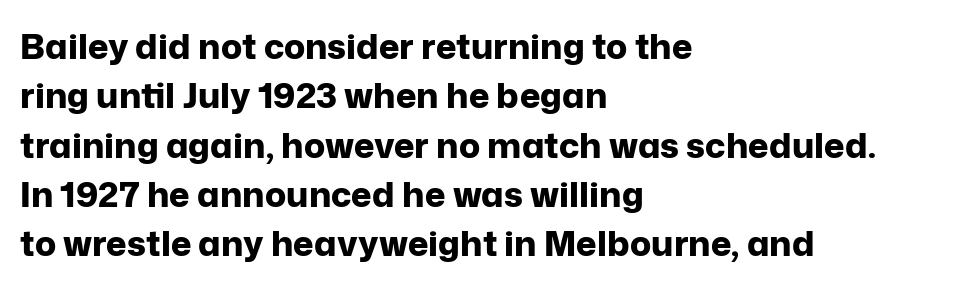
The image shows 35 px bold sans-serif type, upright; set left-aligned, normal line spacing (1.41x), normal letter spacing, not underlined; low stroke contrast and a medium x-height.
